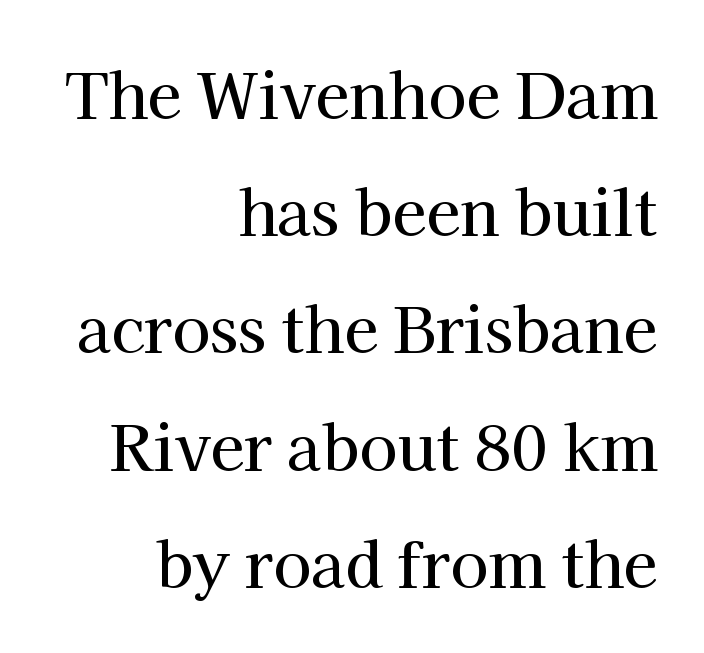
The image shows 62 px serif type, upright; set right-aligned, line spacing 1.89x, normal letter spacing, not underlined; high stroke contrast and a medium x-height.
